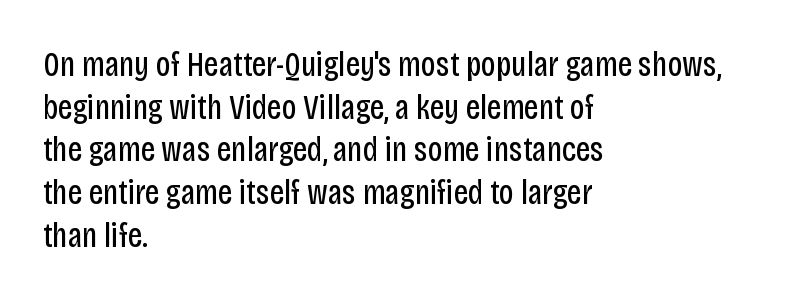
The image shows 35 px regular-weight, condensed sans-serif type, upright; set left-aligned, line spacing 1.22x, normal letter spacing, not underlined; low stroke contrast and a large x-height.
